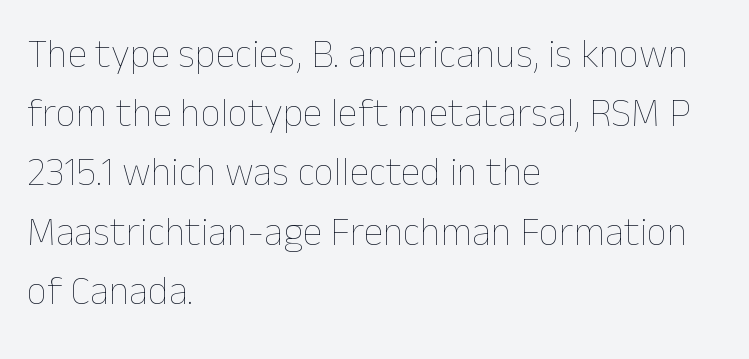
{"italic": "no", "bold": "no", "weight": "thin", "width": "normal", "stroke_contrast": "low", "x_height": "medium", "monospaced": "no", "underline": "no", "align": "left", "line_spacing": "normal", "line_spacing_ratio": 1.48, "letter_spacing": "normal", "letter_spacing_em": 0.0, "glyph_px": 40}
